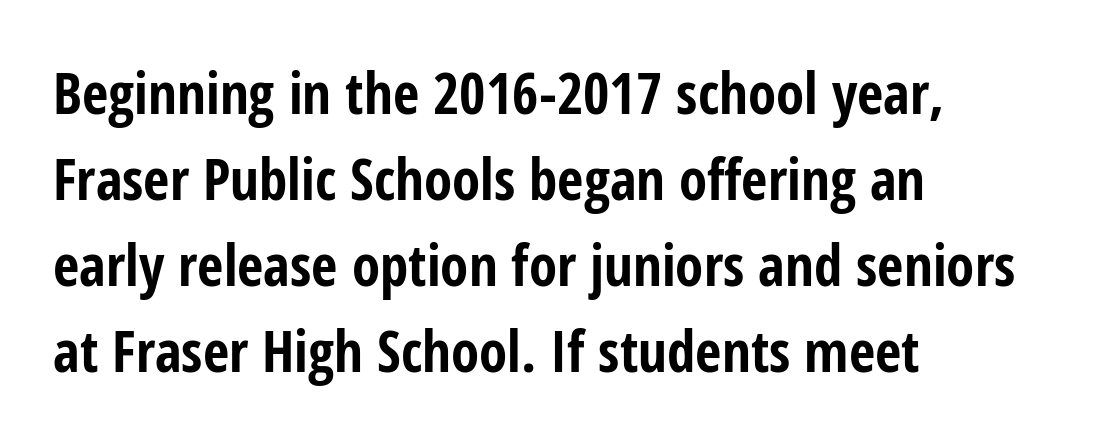
The image shows 57 px bold, condensed sans-serif type, upright; set left-aligned, normal line spacing (1.51x), normal letter spacing, not underlined; low stroke contrast and a medium x-height.
